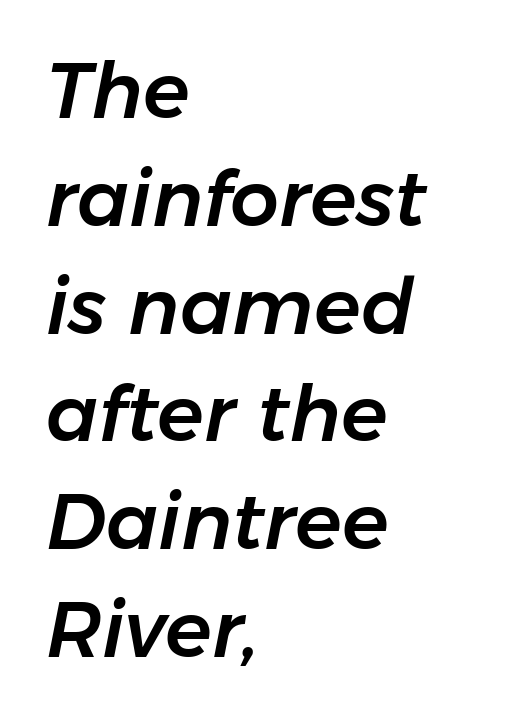
{"italic": "yes", "lean": "right", "slant_degrees": 11, "width": "normal", "stroke_contrast": "low", "x_height": "medium", "monospaced": "no", "underline": "no", "align": "left", "line_spacing": "normal", "line_spacing_ratio": 1.4, "letter_spacing": "normal", "letter_spacing_em": 0.0, "glyph_px": 77}
